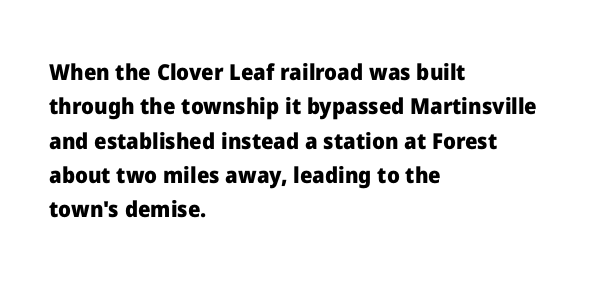
Upright lettering throughout. Just letters on the line, the space beneath them empty. The vertical gap from one line to the next is medium. Strong, thick strokes mark this as bold type. Short and long lines alike share a common starting point at left.
